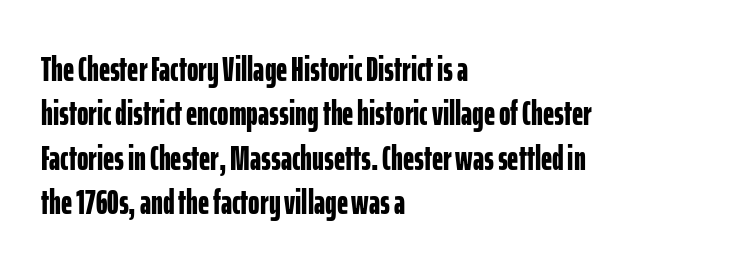
Q: Is the text bold? A: Yes.
Q: Is the text italic (slanted)? A: No, it is upright.
Q: Is the typeface a serif or a sans-serif typeface? A: Sans-serif.
Q: Is the text underlined? A: No.
Q: How is the paragraph aligned? A: Left-aligned.
Q: Is the spacing between letters normal or unusually wide? A: Normal.
Q: Is the spacing between lines tight, normal or loose? A: Normal.
Q: Width (condensed, normal, or wide)? A: Condensed.
Q: Stroke contrast? A: Low.
Q: x-height? A: Medium.
Q: Monospaced? A: No.
